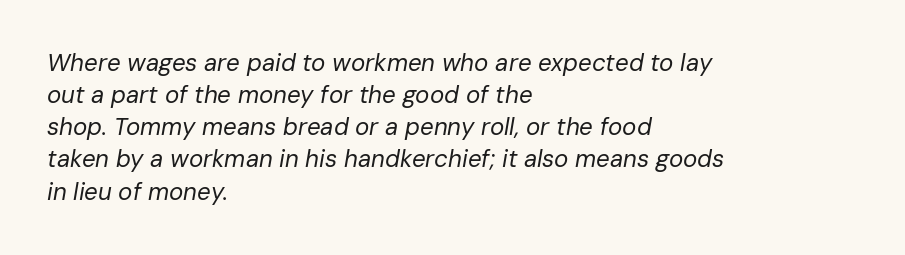
The image shows 24 px text type, italic (leaning right); set left-aligned, normal line spacing (1.34x), normal letter spacing, not underlined.
